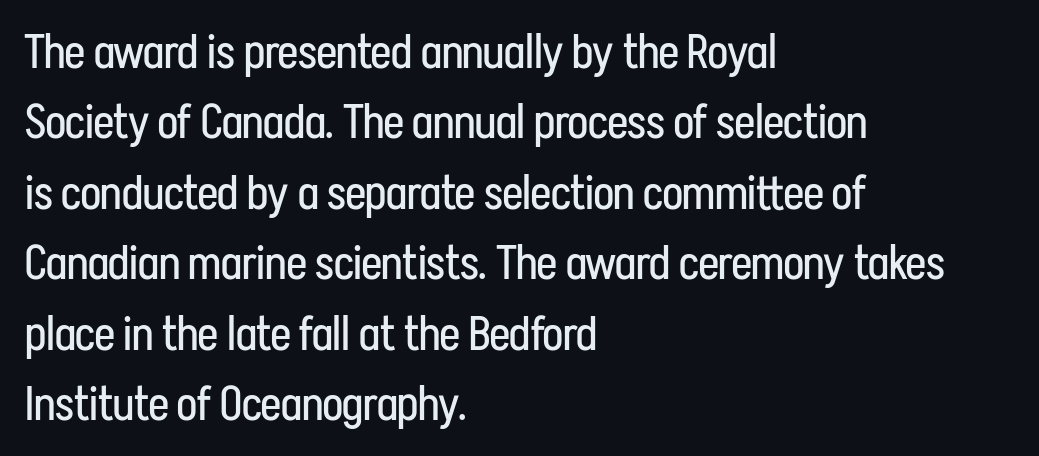
{"serif": "no", "italic": "no", "bold": "no", "weight": "regular", "width": "condensed", "stroke_contrast": "low", "x_height": "medium", "monospaced": "no", "underline": "no", "align": "left", "line_spacing": "normal", "line_spacing_ratio": 1.5, "letter_spacing": "normal", "letter_spacing_em": 0.0, "glyph_px": 47}
